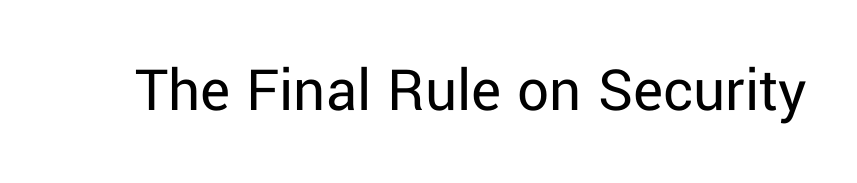
The image shows 63 px regular-weight sans-serif type, upright; set normal letter spacing, not underlined; low stroke contrast and a medium x-height.
